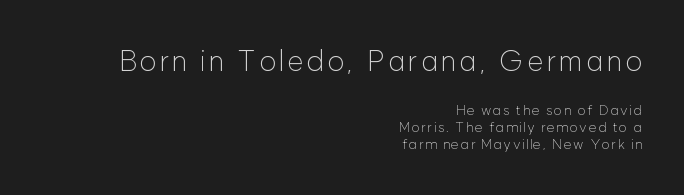
Q: Is the text bold? A: No.
Q: Is the text italic (slanted)? A: No, it is upright.
Q: Is the typeface a serif or a sans-serif typeface? A: Sans-serif.
Q: Is the text underlined? A: No.
Q: How is the paragraph aligned? A: Right-aligned.
Q: Which block of text is set in a larger size, the first (top) or the second (bottom)? A: The first (top) one.
Q: Width (condensed, normal, or wide)? A: Normal.
Q: Stroke contrast? A: Low.
Q: x-height? A: Medium.
Q: Monospaced? A: No.
